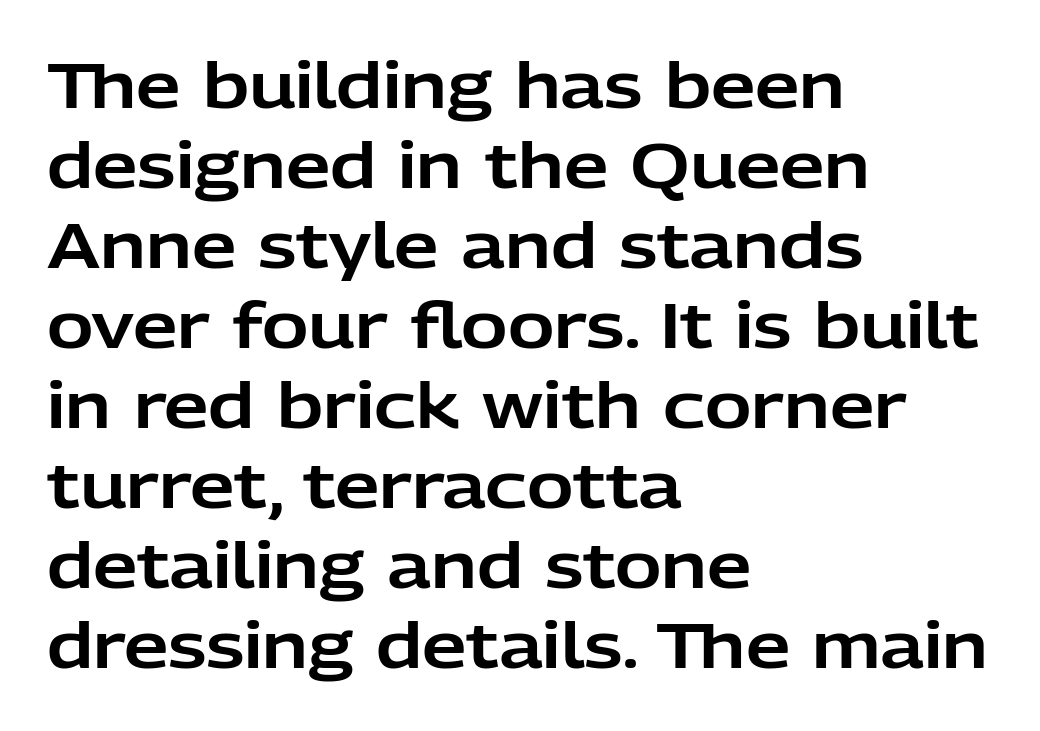
Leading matches the norm, producing a regular column. The axis of the letterforms is exactly vertical. Letter spacing: default. Nobody drew a line under any word here. Layout note: lines flush left.
